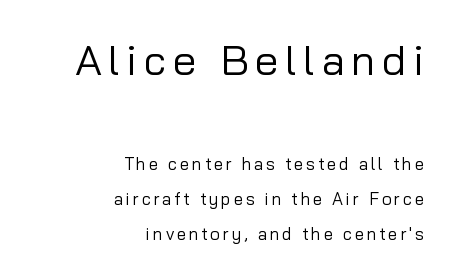
{"serif": "no", "italic": "no", "bold": "no", "weight": "regular", "width": "normal", "stroke_contrast": "low", "x_height": "medium", "monospaced": "no", "underline": "no", "align": "right", "line_spacing": "loose", "line_spacing_ratio": 2.06, "larger_block": "first", "size_ratio": 2.47, "glyph_px": 42}
